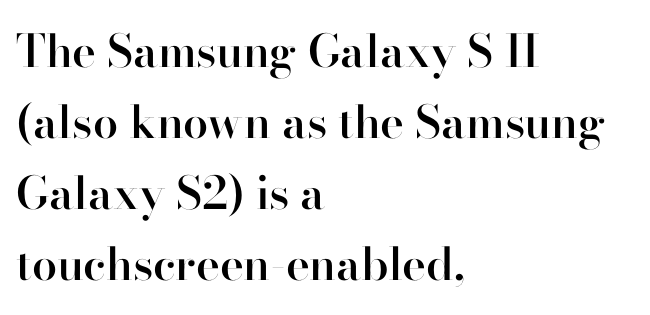
Q: Is the text bold? A: Semi-bold.
Q: Is the text italic (slanted)? A: No, it is upright.
Q: Is the typeface a serif or a sans-serif typeface? A: Serif.
Q: Is the text underlined? A: No.
Q: How is the paragraph aligned? A: Left-aligned.
Q: Is the spacing between letters normal or unusually wide? A: Normal.
Q: Is the spacing between lines tight, normal or loose? A: Normal.
Q: Width (condensed, normal, or wide)? A: Normal.
Q: Stroke contrast? A: High.
Q: x-height? A: Small.
Q: Monospaced? A: No.
